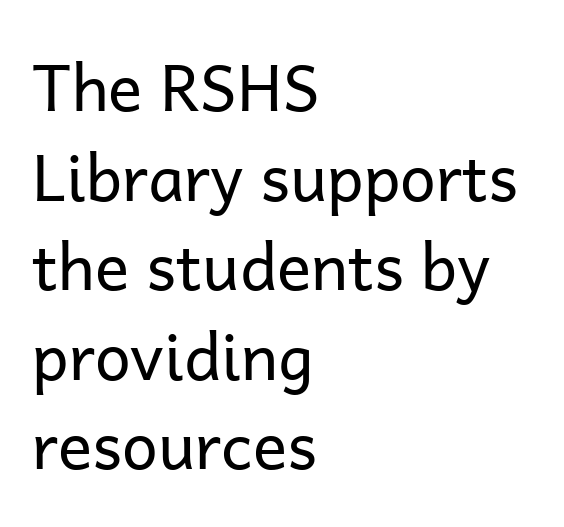
The image shows 64 px regular-weight sans-serif type, upright; set left-aligned, normal line spacing (1.4x), normal letter spacing, not underlined; low stroke contrast and a medium x-height.
